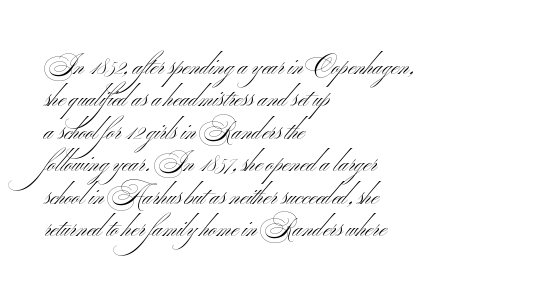
{"bold": "no", "underline": "no", "align": "left", "line_spacing": "normal", "line_spacing_ratio": 1.3, "letter_spacing": "normal", "letter_spacing_em": 0.0, "glyph_px": 25}
